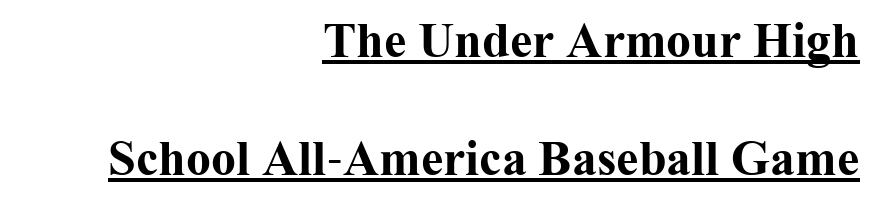
{"serif": "yes", "italic": "no", "bold": "yes", "weight": "bold", "width": "normal", "stroke_contrast": "medium", "x_height": "medium", "monospaced": "no", "underline": "yes", "align": "right", "line_spacing": "loose", "line_spacing_ratio": 2.37, "letter_spacing": "normal", "letter_spacing_em": 0.0, "glyph_px": 50}
